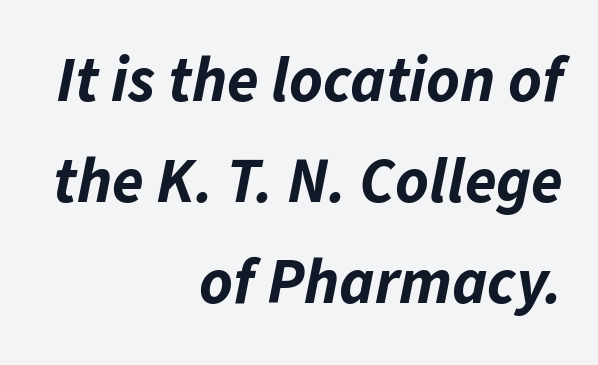
The image shows 64 px bold type, italic (leaning right); set right-aligned, normal line spacing (1.58x), normal letter spacing, not underlined; low stroke contrast and a medium x-height.
